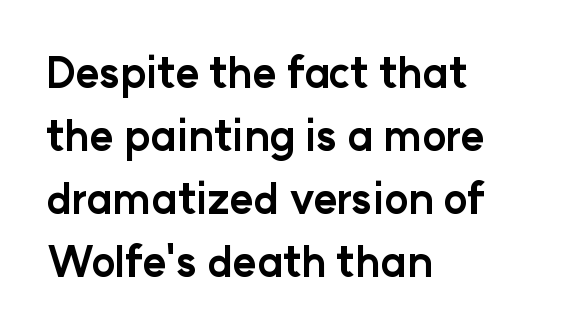
The image shows 41 px bold sans-serif type, upright; set left-aligned, normal line spacing (1.54x), normal letter spacing, not underlined; low stroke contrast and a medium x-height.
